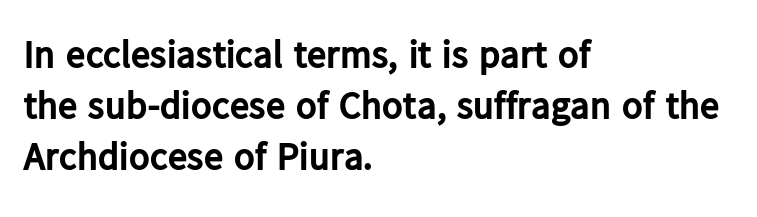
Which margin do the lines hug? The left one — the right edge is uneven. Varying glyph widths throughout — classic text-font behaviour. The specimen omits any rule beneath the text block's lines. Notice how descenders clear the ascenders below comfortably — that's standard leading.
